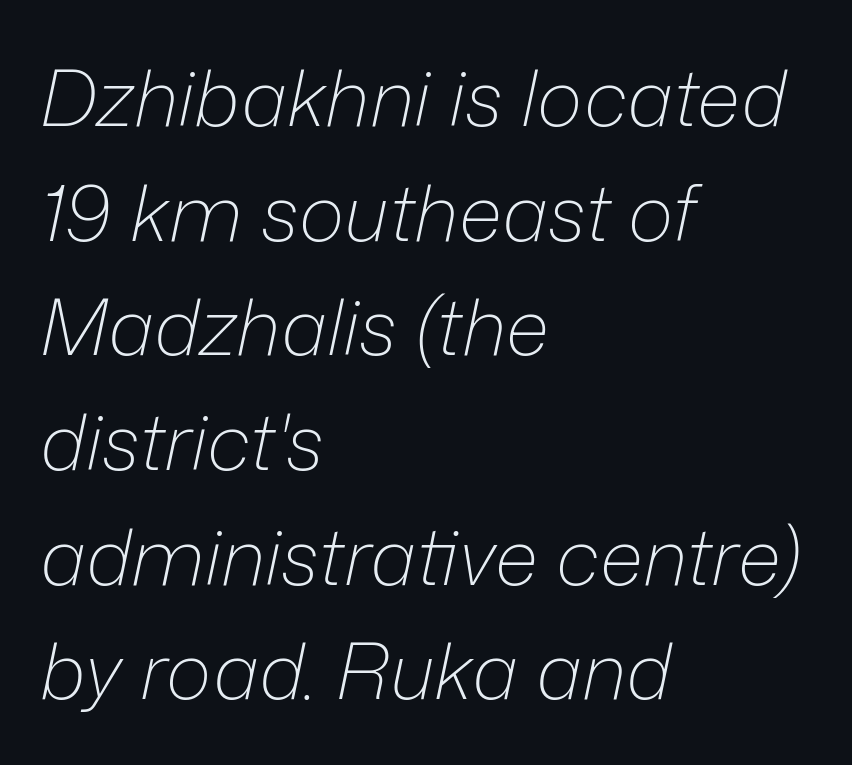
{"italic": "yes", "lean": "right", "slant_degrees": 12, "bold": "no", "weight": "light", "width": "normal", "stroke_contrast": "low", "x_height": "medium", "monospaced": "no", "underline": "no", "align": "left", "line_spacing": "normal", "line_spacing_ratio": 1.47, "letter_spacing": "normal", "letter_spacing_em": 0.0, "glyph_px": 78}
